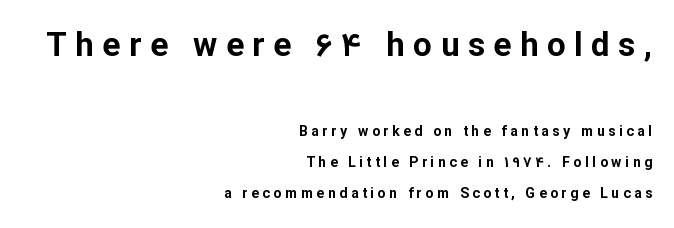
The image shows 33 px bold sans-serif type, upright; set right-aligned, loose line spacing (2.2x), unusually wide letter spacing (+0.26 em), not underlined; the first (top) block is 2.36x larger; low stroke contrast and a medium x-height.
